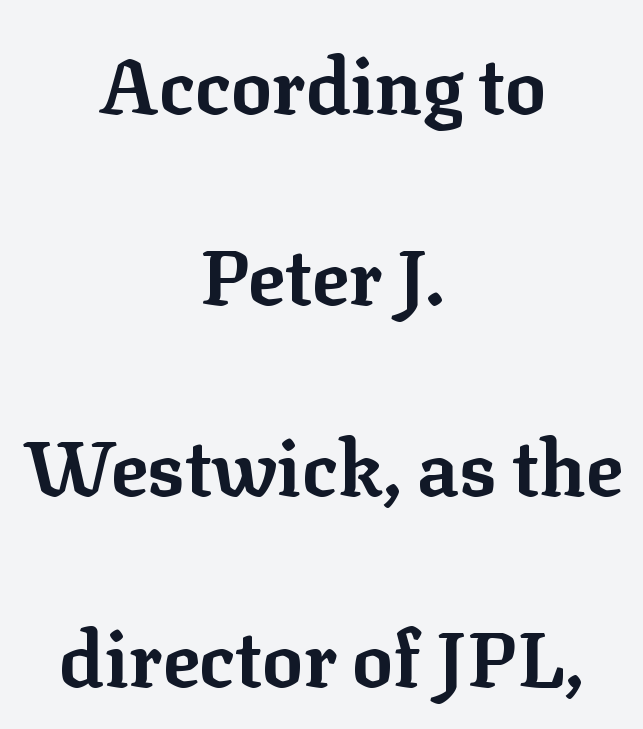
Q: Is the text bold? A: Yes.
Q: Is the text italic (slanted)? A: No, it is upright.
Q: Is the typeface a serif or a sans-serif typeface? A: Serif.
Q: Is the text underlined? A: No.
Q: How is the paragraph aligned? A: Centered.
Q: Is the spacing between letters normal or unusually wide? A: Normal.
Q: Is the spacing between lines tight, normal or loose? A: Loose.
Q: Width (condensed, normal, or wide)? A: Normal.
Q: Stroke contrast? A: Low.
Q: x-height? A: Medium.
Q: Monospaced? A: No.
